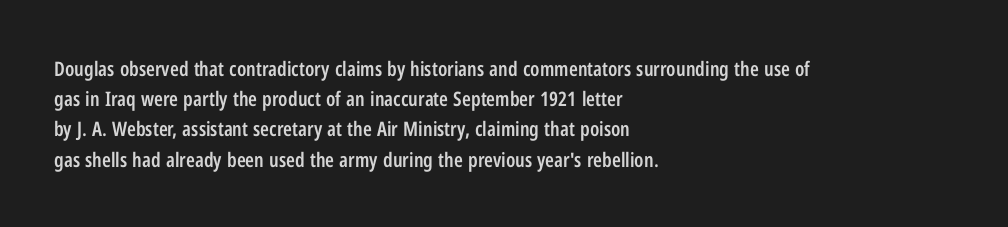
The image shows 20 px text type, upright; set left-aligned, normal line spacing (1.51x), normal letter spacing, not underlined.
